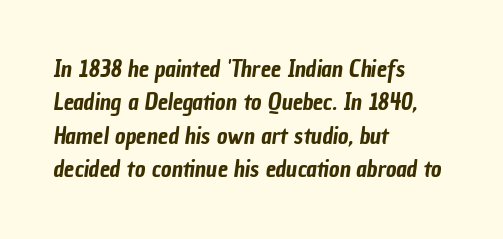
The foot of each line stays bare and open. Leading: standard. Horizontally, the lines are justified to the leading edge only. Tracking value appears to be zero — textbook default spacing.
